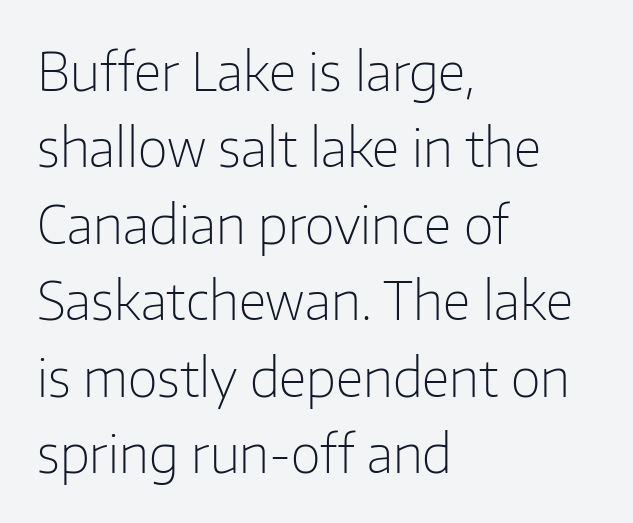
The letters stand upright; this is a roman face. Letters have the restrained weight of plain body copy at most. Do the characters align in a grid? No, the font is proportional. This sample uses plain, unmodified letter spacing. Words float on clear page, feet unadorned. Line beginnings align vertically; line endings do not.
